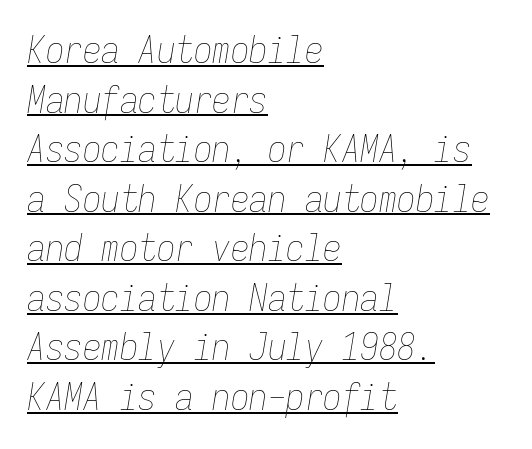
Between one letter and the next there's only the usual sliver of space. This block has exactly the height ordinary leading produces. This sample has the even, mechanical cadence of fixed-width lettering. Posture: slanted. A baseline rule has been typeset under these characters. Compared with a centered layout, this one pins lines to the left instead.
